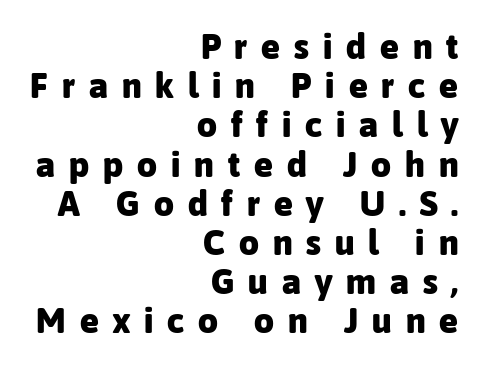
Here the designer chose a conventional face with non-uniform glyph widths. Its strokes are broad and dark, the hallmark of bold type. A typesetter would call this leading minimal, almost set solid. The lines in this sample share a right terminus and differ only in where they begin.
